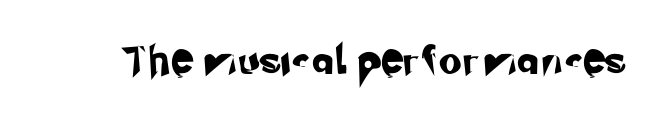
Type style note: lacks serifs. The letters advance in unequal steps, a hallmark of proportional type. Type without underlining.
